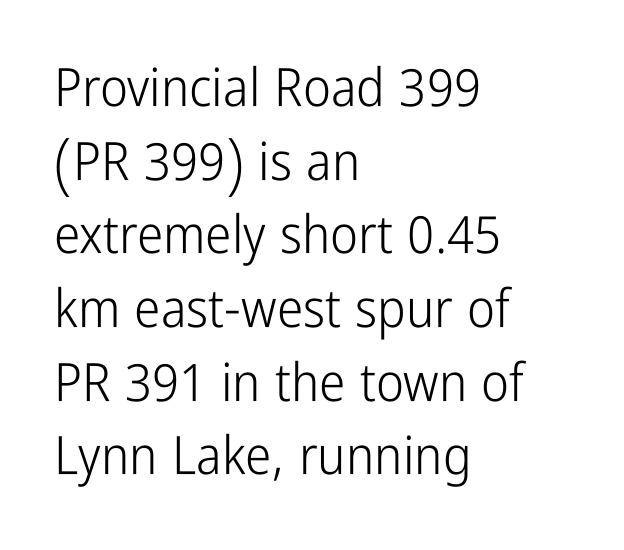
The image shows 53 px light, condensed sans-serif type, upright; set left-aligned, normal line spacing (1.39x), normal letter spacing, not underlined; low stroke contrast and a medium x-height.
